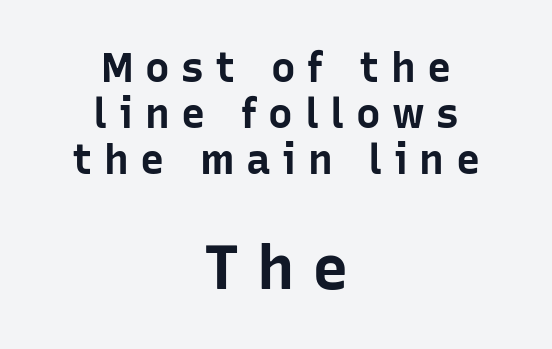
The image shows 62 px bold sans-serif type, upright; set centered, tight line spacing (1.12x), unusually wide letter spacing (+0.28 em), not underlined; the second (bottom) block is 1.51x larger; low stroke contrast and a medium x-height.
